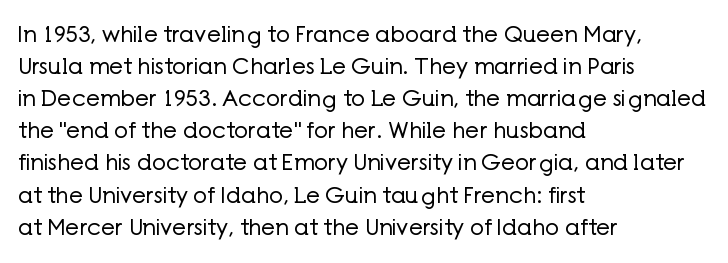
The image shows 22 px text type, upright; set left-aligned, normal line spacing (1.46x), normal letter spacing, not underlined.
